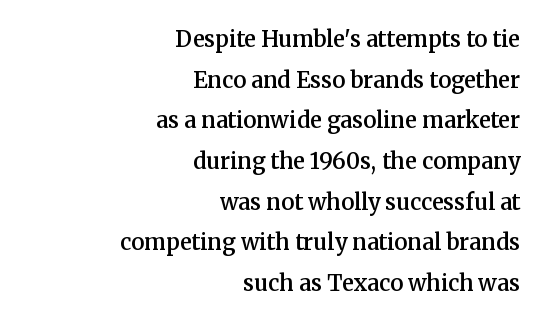
{"italic": "no", "bold": "semi", "underline": "no", "align": "right", "line_spacing_ratio": 1.85, "letter_spacing": "normal", "letter_spacing_em": 0.0, "glyph_px": 22}
